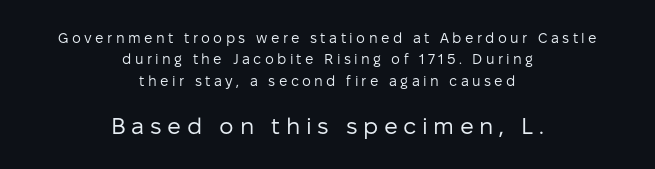
The lines sit at an ordinary, default distance from one another. Weight: in the light-to-regular range. This sample is center-justified, so both line endings float freely. Type without underlining.
